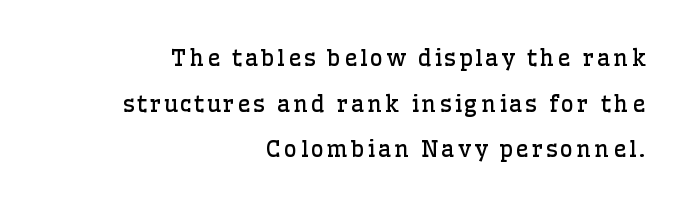
One glance says open: line gaps are wider than usual. Check under the words: just untouched page. A roman cut, with each character standing at attention. The strokes carry an ordinary text weight at most.
